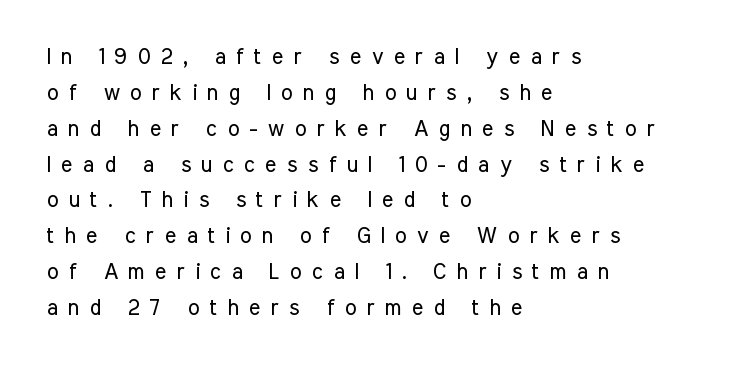
The image shows 22 px text type, upright; set left-aligned, normal line spacing (1.63x), unusually wide letter spacing (+0.46 em), not underlined.
